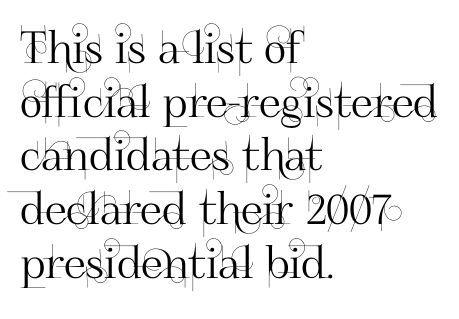
The image shows 44 px sans-serif type, upright; set left-aligned, line spacing 1.22x, normal letter spacing, not underlined; high stroke contrast and a small x-height.
